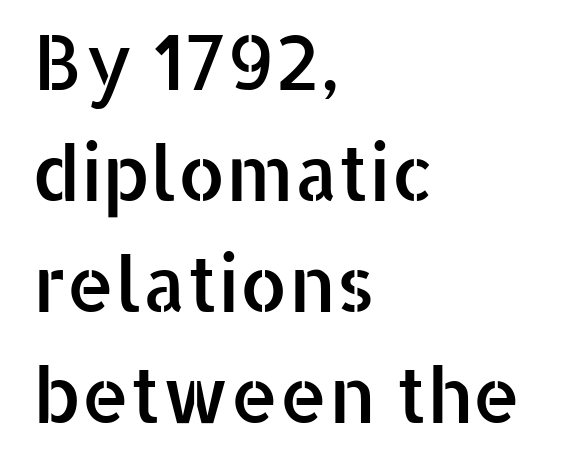
{"serif": "no", "italic": "no", "width": "normal", "stroke_contrast": "low", "x_height": "medium", "monospaced": "no", "underline": "no", "align": "left", "line_spacing": "normal", "line_spacing_ratio": 1.46, "letter_spacing": "normal", "letter_spacing_em": 0.0, "glyph_px": 76}
